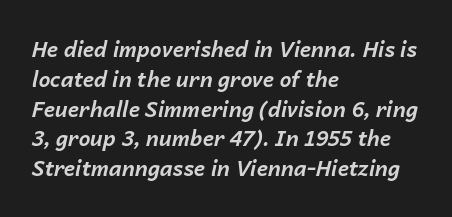
Q: Is the text bold? A: Yes.
Q: Is the text italic (slanted)? A: Yes, it leans right by about 14 degrees.
Q: Is the text underlined? A: No.
Q: How is the paragraph aligned? A: Left-aligned.
Q: Is the spacing between letters normal or unusually wide? A: Normal.
Q: Is the spacing between lines tight, normal or loose? A: Normal.
